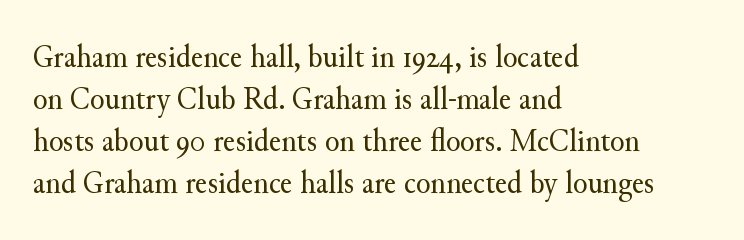
The leading is moderate, giving the passage an even texture. The typeface has the unassuming heft of standard copy or less. Tracking here is standard; glyphs follow each other at the usual distance. Ascenders rise straight up at ninety degrees.
